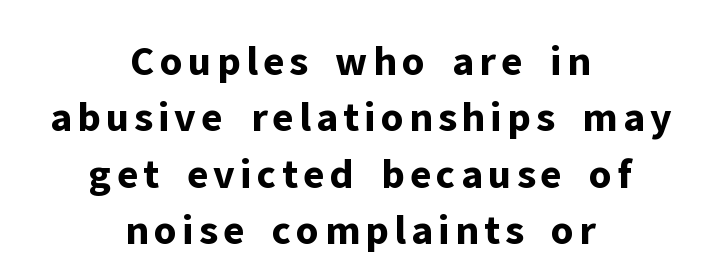
Note: no serifs on the glyphs. Honestly, there is no underline to notice here at all. The typography opts for an upright posture over an oblique one. This sample has the flowing, uneven cadence of proportional lettering.
